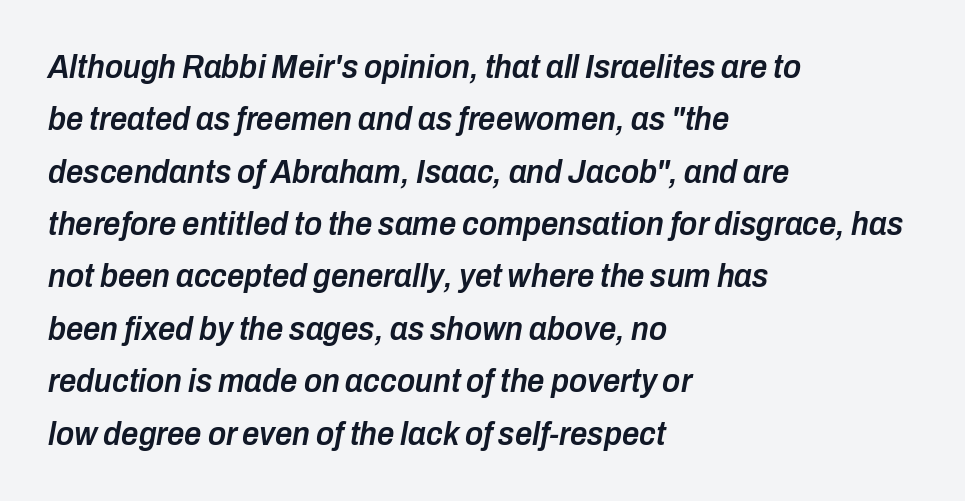
Q: Is the text bold? A: Semi-bold.
Q: Is the text italic (slanted)? A: Yes, it leans right by about 10 degrees.
Q: Is the text underlined? A: No.
Q: How is the paragraph aligned? A: Left-aligned.
Q: Is the spacing between letters normal or unusually wide? A: Normal.
Q: Is the spacing between lines tight, normal or loose? A: Normal.
Q: Width (condensed, normal, or wide)? A: Condensed.
Q: Stroke contrast? A: Low.
Q: x-height? A: Medium.
Q: Monospaced? A: No.
